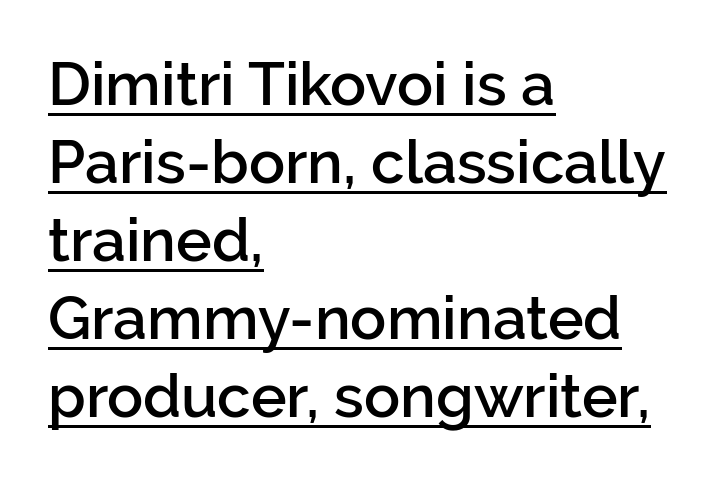
Tall strokes in this sample are plumb rather than angled. Horizontal bands of white between lines are of average thickness. You can tell from the bare stems that sans-serif type was used. The rendering uses natural spacing where letterforms have individual widths. Semibold letterforms, between regular and bold.
